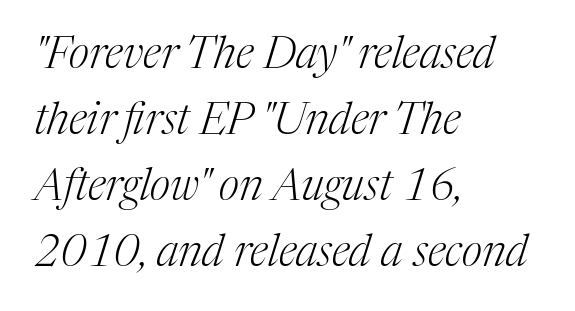
Q: Is the text bold? A: No.
Q: Is the text italic (slanted)? A: Yes, it leans right by about 17 degrees.
Q: Is the typeface a serif or a sans-serif typeface? A: Serif.
Q: Is the text underlined? A: No.
Q: How is the paragraph aligned? A: Left-aligned.
Q: Is the spacing between letters normal or unusually wide? A: Normal.
Q: Is the spacing between lines tight, normal or loose? A: Normal.
Q: Width (condensed, normal, or wide)? A: Normal.
Q: Stroke contrast? A: Medium.
Q: x-height? A: Medium.
Q: Monospaced? A: No.
